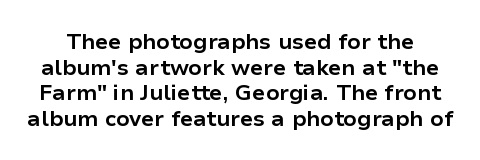
Q: Is the text bold? A: Yes.
Q: Is the text italic (slanted)? A: No, it is upright.
Q: Is the text underlined? A: No.
Q: Is the spacing between letters normal or unusually wide? A: Normal.
